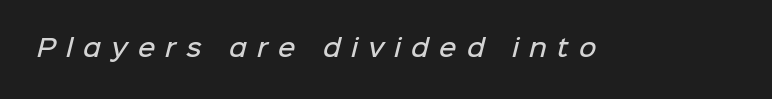
The image shows 24 px text type; set unusually wide letter spacing (+0.42 em), not underlined.
